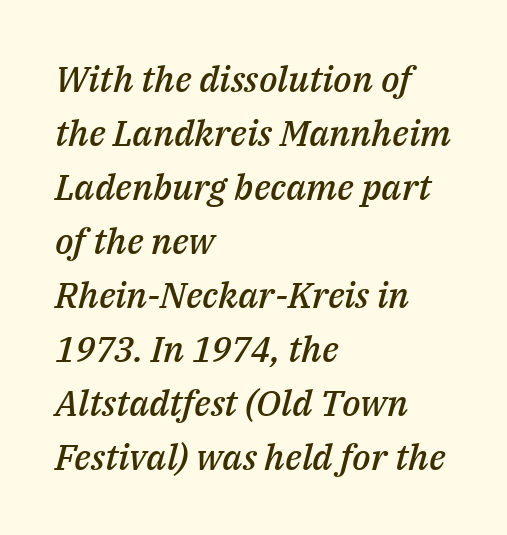
Nothing unusual about the tracking: characters are spaced as the font intends. This is oblique type, the kind used for emphasis or titles. Decoration check: the copy has no underline. The paragraph has a hard left edge and a soft right edge. The vertical gap from one line to the next is medium.
